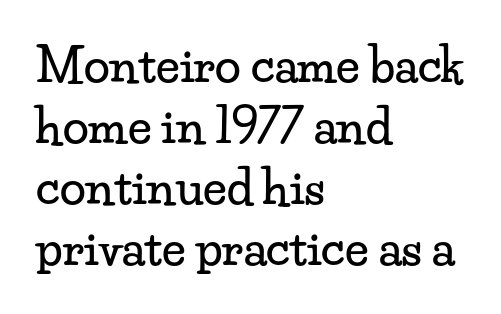
{"serif": "yes", "italic": "no", "width": "wide", "stroke_contrast": "low", "x_height": "small", "monospaced": "no", "underline": "no", "align": "left", "line_spacing": "normal", "line_spacing_ratio": 1.3, "letter_spacing": "normal", "letter_spacing_em": 0.0, "glyph_px": 47}
